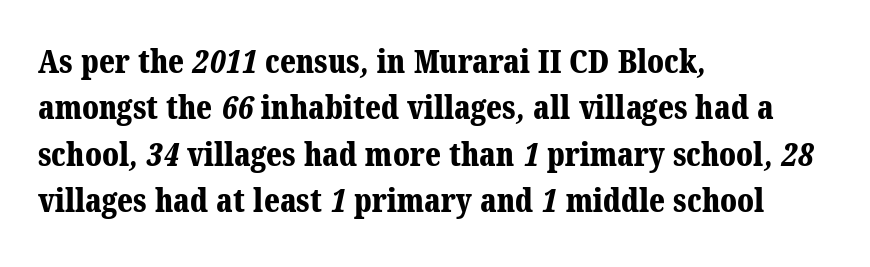
The image shows 32 px bold serif type; set left-aligned, normal line spacing (1.45x), normal letter spacing, not underlined; medium stroke contrast and a medium x-height.
